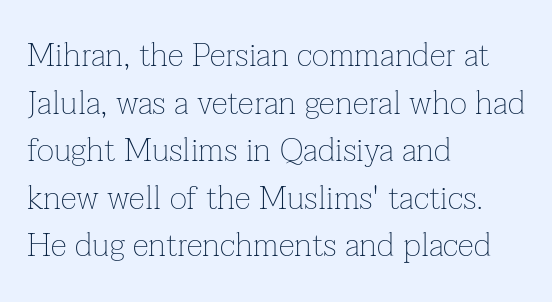
The image shows 33 px thin serif type, upright; set left-aligned, normal line spacing (1.44x), normal letter spacing, not underlined; low stroke contrast and a medium x-height.
